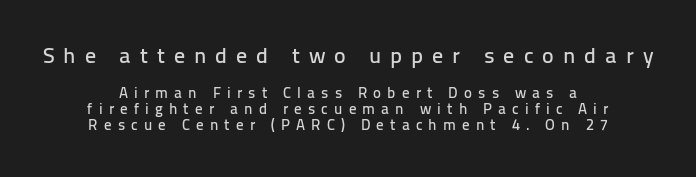
The image shows 22 px text type, upright; set centered, tight line spacing (1.07x), unusually wide letter spacing (+0.41 em), not underlined; the first (top) block is 1.47x larger.
